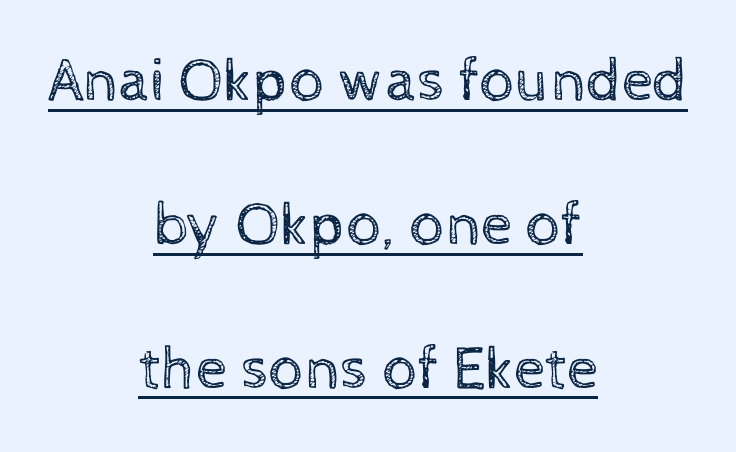
{"italic": "no", "bold": "no", "weight": "regular", "width": "normal", "x_height": "medium", "monospaced": "no", "underline": "yes", "align": "center", "line_spacing": "loose", "line_spacing_ratio": 2.32, "letter_spacing": "normal", "letter_spacing_em": 0.0, "glyph_px": 62}
